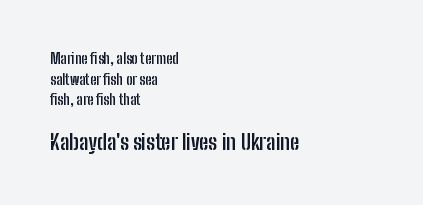
Q: Is the text bold? A: Yes.
Q: Is the text italic (slanted)? A: No, it is upright.
Q: Is the text underlined? A: No.
Q: How is the paragraph aligned? A: Left-aligned.
Q: Is the spacing between letters normal or unusually wide? A: Normal.
Q: Is the spacing between lines tight, normal or loose? A: Normal.
Q: Which block of text is set in a larger size, the first (top) or the second (bottom)? A: The second (bottom) one.
